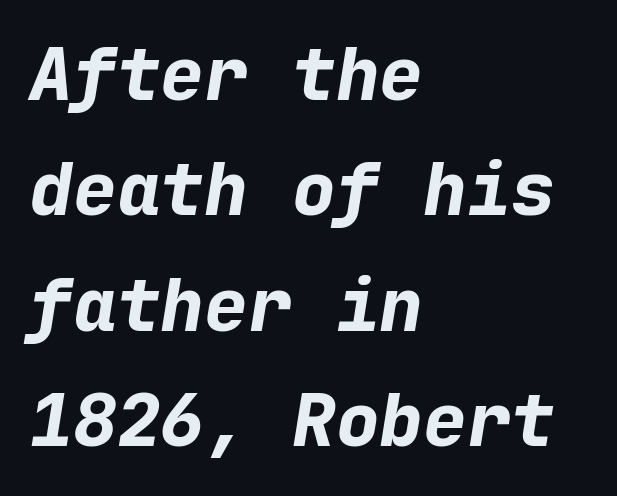
The image shows 73 px bold type, italic (leaning right), monospaced; set left-aligned, normal line spacing (1.58x), normal letter spacing, not underlined; low stroke contrast and a medium x-height.
